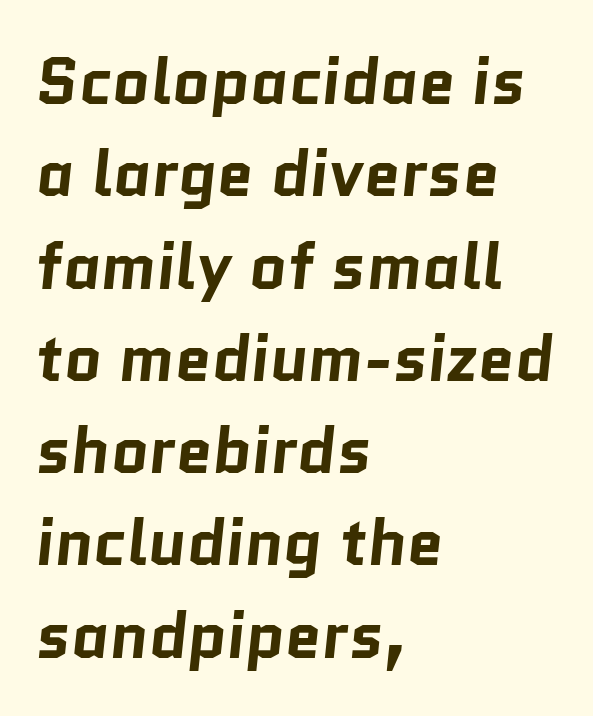
{"serif": "no", "bold": "yes", "weight": "bold", "width": "normal", "stroke_contrast": "low", "x_height": "medium", "monospaced": "no", "underline": "no", "align": "left", "line_spacing": "normal", "line_spacing_ratio": 1.42, "letter_spacing": "normal", "letter_spacing_em": 0.0, "glyph_px": 65}
